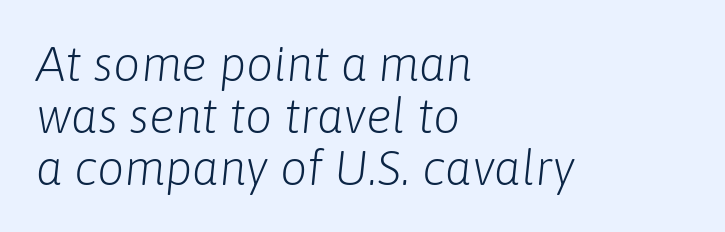
Vertical spacing — tight. Descenders hang freely into open space. A quiet, ordinary-to-light weight characterises the typeface. You could not count columns in this text — the font is proportionally spaced. These lines are set flush left with a ragged right edge.
